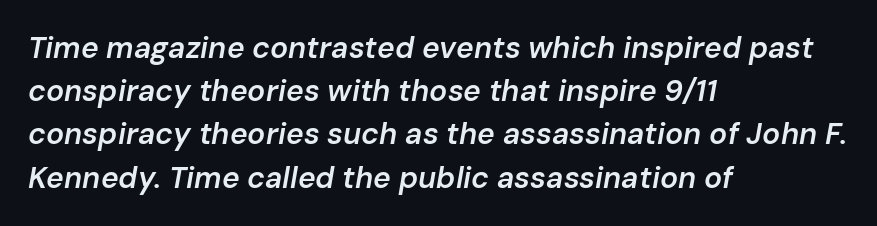
Q: Is the text bold? A: Semi-bold.
Q: Is the text italic (slanted)? A: Yes, it leans right by about 10 degrees.
Q: Is the text underlined? A: No.
Q: How is the paragraph aligned? A: Left-aligned.
Q: Is the spacing between letters normal or unusually wide? A: Normal.
Q: Is the spacing between lines tight, normal or loose? A: Normal.
Q: Width (condensed, normal, or wide)? A: Normal.
Q: Stroke contrast? A: Low.
Q: x-height? A: Medium.
Q: Monospaced? A: No.
